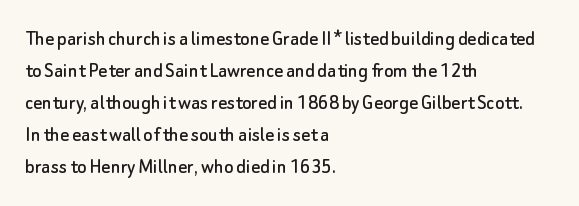
These lines were composed using upright roman letters. If you drew a ruler down the left edge, every line would touch it. In terms of leading, this rendering sits right in the middle. These lines keep a tight, regular rhythm from letter to letter. The glyphs are unaccompanied by any horizontal stroke below them.
